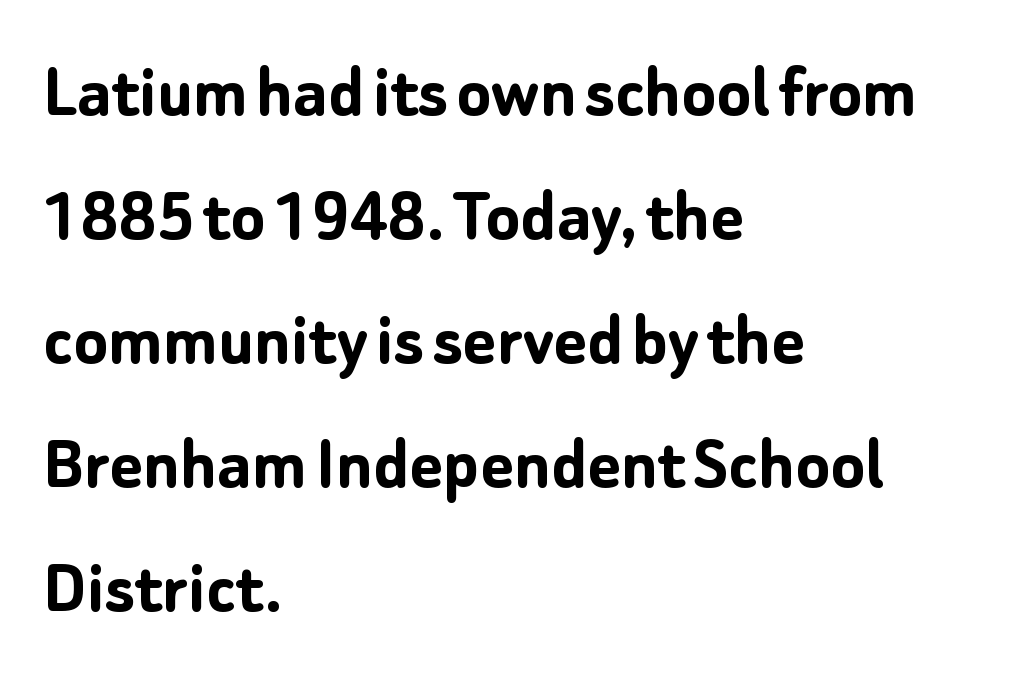
{"serif": "no", "italic": "no", "bold": "yes", "weight": "semibold", "width": "normal", "stroke_contrast": "low", "x_height": "medium", "monospaced": "no", "underline": "no", "align": "left", "line_spacing": "normal", "line_spacing_ratio": 1.57, "letter_spacing": "normal", "letter_spacing_em": 0.0, "glyph_px": 79}
